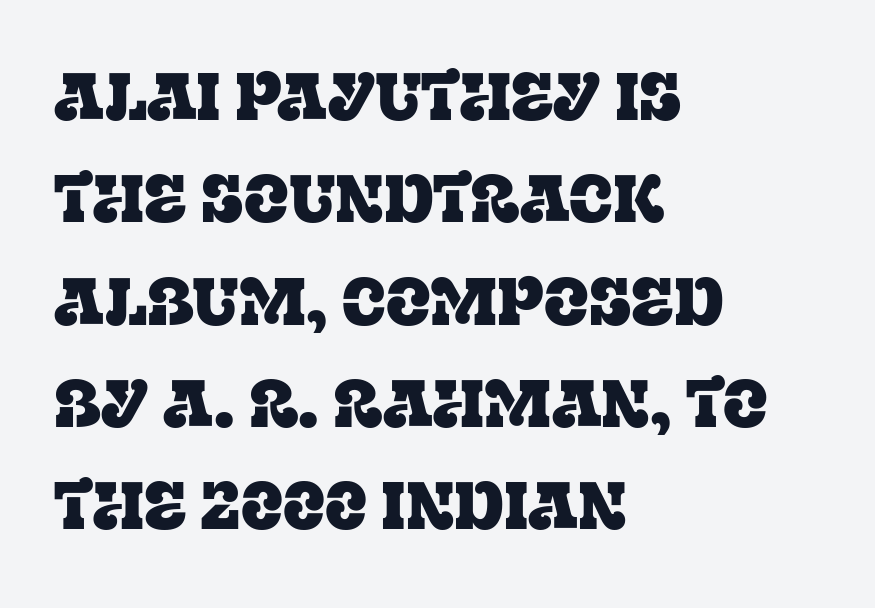
Is there much room between lines? A standard amount, neither cramped nor airy. The typography opts for an upright posture over an oblique one. Note the varied advance widths — an 'i' is clearly narrower than an 'm'. Regarding serifs, this sample has them. The letterforms sit shoulder to shoulder at normal distance.
